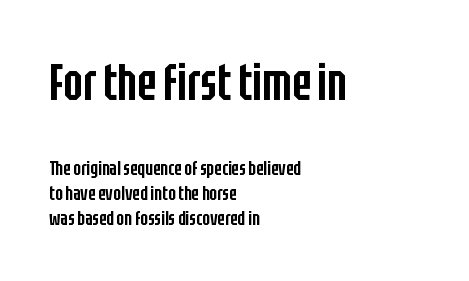
A student would notice the top passage is typeset larger than what follows. The letters are semibold — heavier than regular but short of a full bold. Here the designer chose a conventional face with non-uniform glyph widths. Caption: standard tracking, unaltered.
